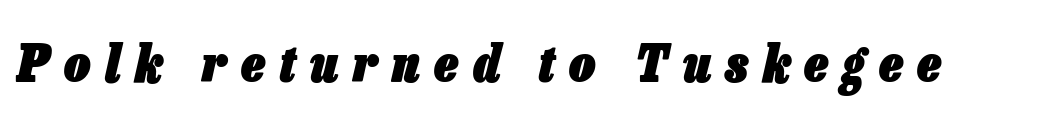
Q: Is the text bold? A: Yes.
Q: Is the text italic (slanted)? A: Yes, it leans right by about 13 degrees.
Q: Is the text underlined? A: No.
Q: Is the spacing between letters normal or unusually wide? A: Unusually wide.
Q: Width (condensed, normal, or wide)? A: Condensed.
Q: Stroke contrast? A: Low.
Q: x-height? A: Medium.
Q: Monospaced? A: No.
